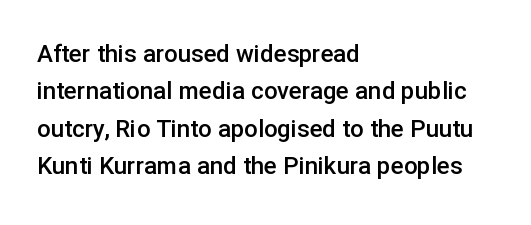
Summary of vertical rhythm: regular, with standard interline spacing. Do the letters lean? They stand straight. The passage is arranged the way most books set body copy — flush left. Bare-footed words on every line. The gaps between neighbouring characters are ordinary and unremarkable.
